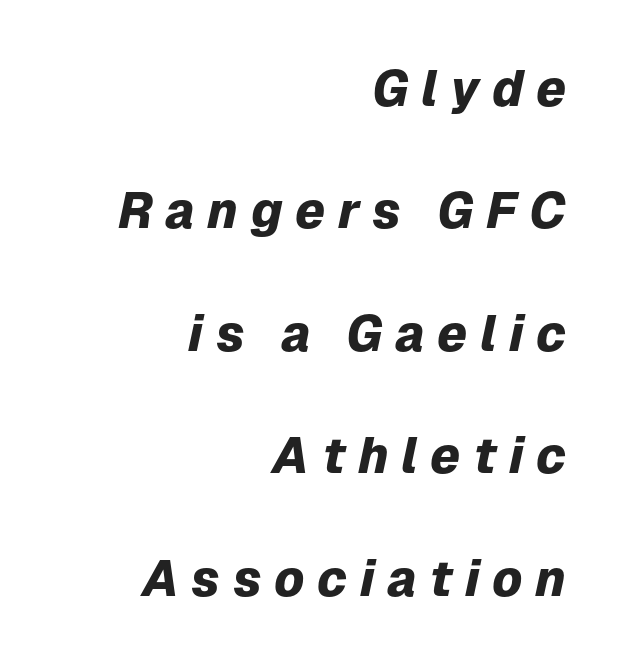
{"italic": "yes", "lean": "right", "slant_degrees": 12, "bold": "yes", "weight": "heavy", "width": "normal", "stroke_contrast": "low", "x_height": "medium", "monospaced": "no", "underline": "no", "align": "right", "line_spacing": "loose", "line_spacing_ratio": 2.45, "letter_spacing": "wide", "letter_spacing_em": 0.25, "glyph_px": 50}
